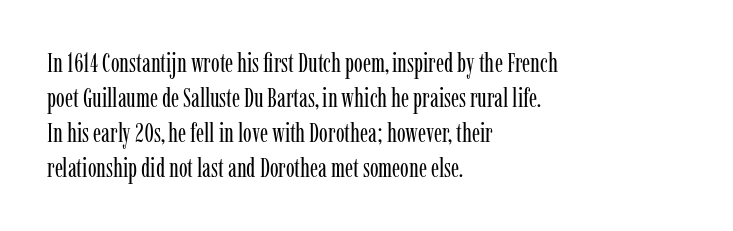
{"italic": "no", "bold": "no", "underline": "no", "align": "left", "line_spacing": "normal", "line_spacing_ratio": 1.34, "letter_spacing": "normal", "letter_spacing_em": 0.0, "glyph_px": 26}
